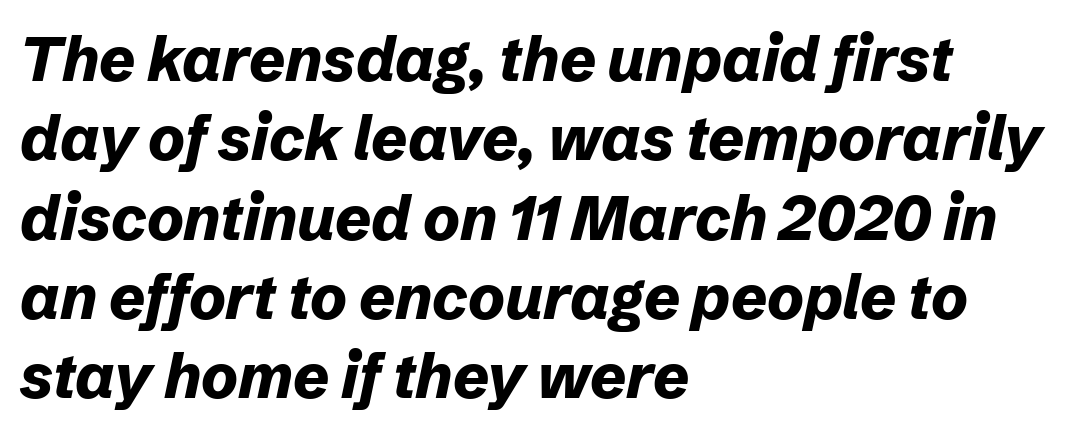
{"italic": "yes", "lean": "right", "slant_degrees": 12, "bold": "yes", "weight": "bold", "width": "normal", "stroke_contrast": "low", "x_height": "medium", "monospaced": "no", "underline": "no", "align": "left", "line_spacing": "normal", "line_spacing_ratio": 1.28, "letter_spacing": "normal", "letter_spacing_em": 0.0, "glyph_px": 62}
